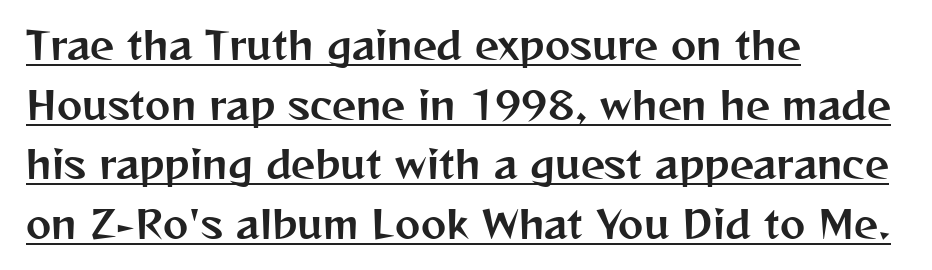
Do the characters align in a grid? No, the font is proportional. Horizontal bands of white between lines are of average thickness. Every character sits straight up, as roman type does. The rendered words wear a rule along their underside.
